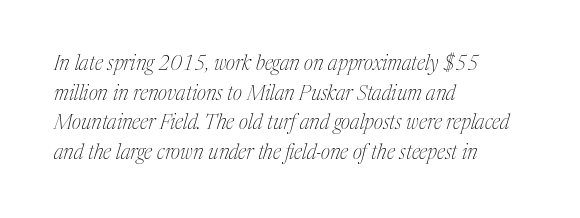
{"italic": "yes", "lean": "right", "slant_degrees": 17, "bold": "no", "underline": "no", "align": "left", "line_spacing": "normal", "line_spacing_ratio": 1.48, "letter_spacing": "normal", "letter_spacing_em": 0.0, "glyph_px": 20}
